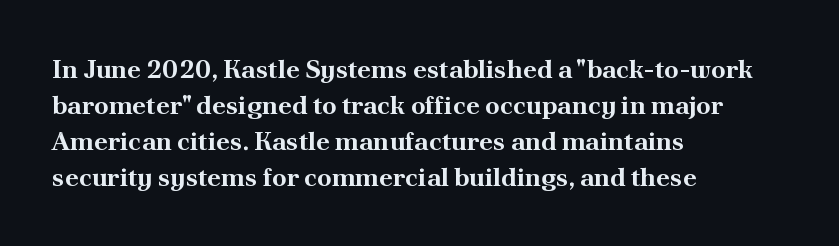
Weight: bold. Inter-character spacing is left at the font's built-in metrics. Check the space under the baseline: it is left empty. These lines sit exactly where default settings would place them. Compared with a centered layout, this one pins lines to the left instead.
